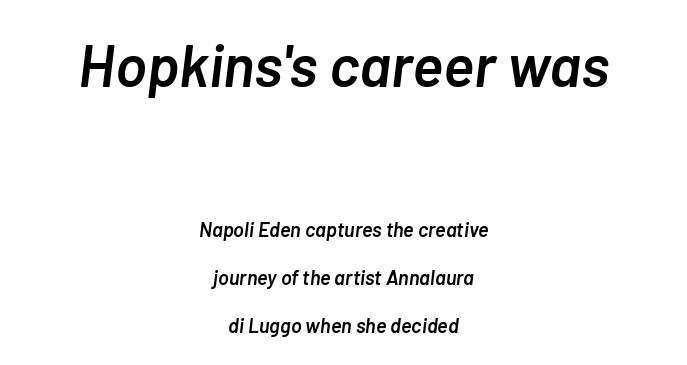
Q: Is the text bold? A: Semi-bold.
Q: Is the text italic (slanted)? A: Yes, it leans right by about 7 degrees.
Q: Is the text underlined? A: No.
Q: How is the paragraph aligned? A: Centered.
Q: Is the spacing between letters normal or unusually wide? A: Normal.
Q: Is the spacing between lines tight, normal or loose? A: Loose.
Q: Which block of text is set in a larger size, the first (top) or the second (bottom)? A: The first (top) one.
Q: Width (condensed, normal, or wide)? A: Normal.
Q: Stroke contrast? A: Low.
Q: x-height? A: Medium.
Q: Monospaced? A: No.
